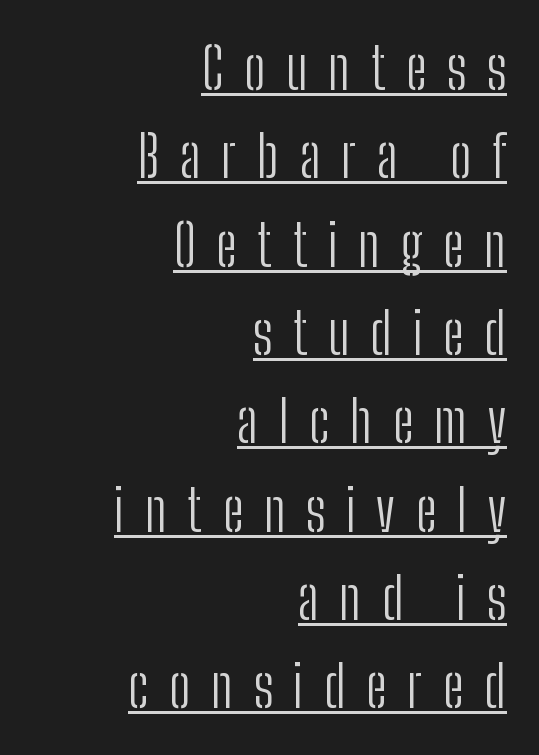
{"serif": "no", "italic": "no", "bold": "no", "weight": "light", "width": "condensed", "stroke_contrast": "low", "x_height": "medium", "monospaced": "no", "underline": "yes", "align": "right", "line_spacing": "normal", "line_spacing_ratio": 1.55, "letter_spacing": "wide", "letter_spacing_em": 0.36, "glyph_px": 57}
